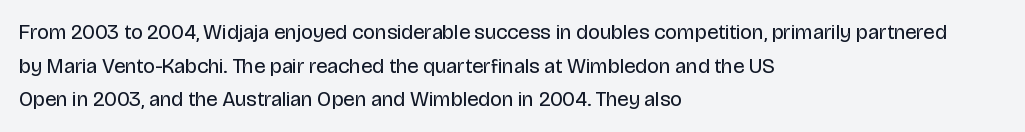
Q: Is the text bold? A: No.
Q: Is the text italic (slanted)? A: No, it is upright.
Q: Is the text underlined? A: No.
Q: How is the paragraph aligned? A: Left-aligned.
Q: Is the spacing between letters normal or unusually wide? A: Normal.
Q: Is the spacing between lines tight, normal or loose? A: Normal.
